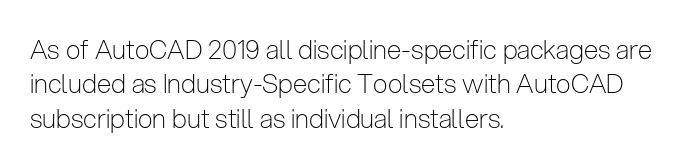
Leftover space on each line is placed entirely after the last word. Notice how the stems are strictly vertical — no italics here. The rendering uses a moderate line-height, typical for paragraphs. Underlining? Definitely not there. A light-to-regular cut is what we see here.
